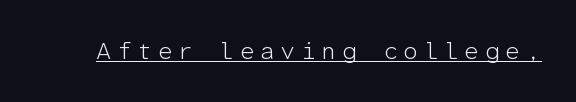
Q: Is the text bold? A: No.
Q: Is the text italic (slanted)? A: No, it is upright.
Q: Is the text underlined? A: Yes.
Q: Is the spacing between letters normal or unusually wide? A: Unusually wide.
